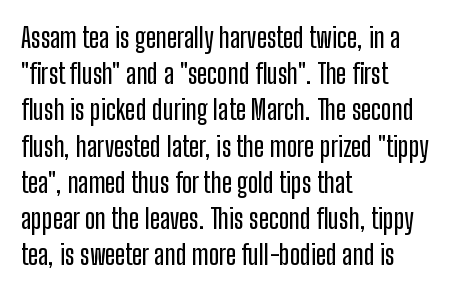
A normal amount of white space separates one row of letters from the next. Rendered with straight, roman letterforms. Rule under the text: the space is simply empty. Glyph-to-glyph distance matches everyday printed text. Horizontal alignment here is leftward, the default for most running prose.
